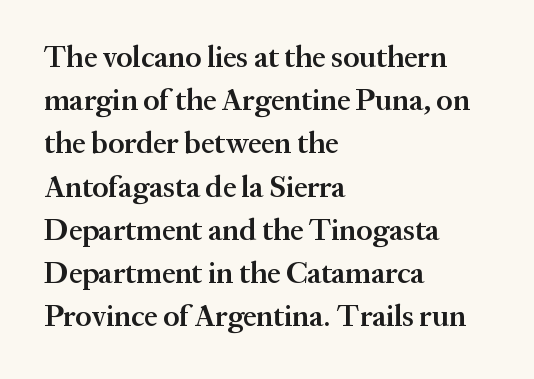
The image shows 30 px semibold serif type, upright; set left-aligned, normal line spacing (1.44x), normal letter spacing, not underlined; medium stroke contrast and a medium x-height.
